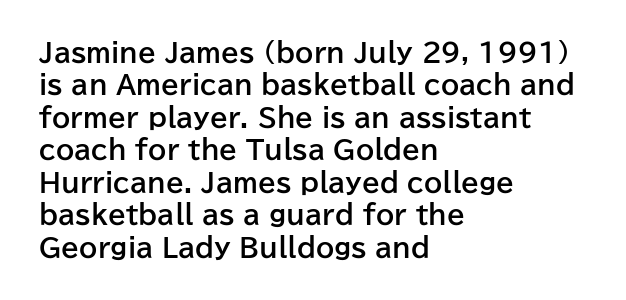
{"italic": "no", "bold": "yes", "underline": "no", "align": "left", "line_spacing": "normal", "line_spacing_ratio": 1.25, "letter_spacing": "normal", "letter_spacing_em": 0.0, "glyph_px": 26}
